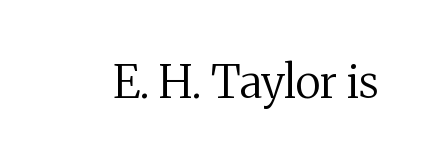
Q: Is the text bold? A: No.
Q: Is the text italic (slanted)? A: No, it is upright.
Q: Is the typeface a serif or a sans-serif typeface? A: Serif.
Q: Is the text underlined? A: No.
Q: Is the spacing between letters normal or unusually wide? A: Normal.
Q: Width (condensed, normal, or wide)? A: Normal.
Q: Stroke contrast? A: Medium.
Q: x-height? A: Medium.
Q: Monospaced? A: No.
